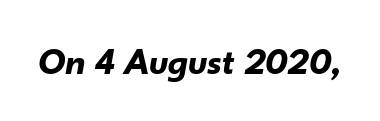
The passage shown is typed in a proportional face where columns would drift. Characters are canted at an angle relative to the baseline's perpendicular. You'd pick this weight for a headline — it's a proper bold. The letterforms sit shoulder to shoulder at normal distance.
